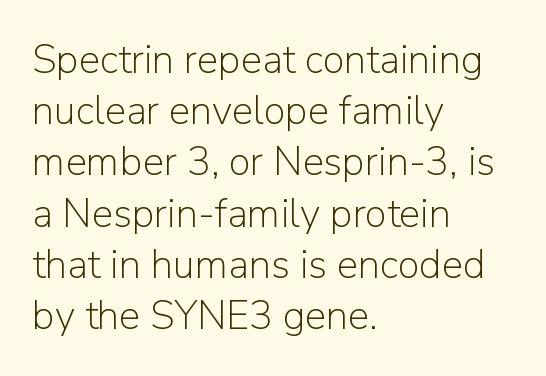
No word sits above an underline. This sample has the flowing, uneven cadence of proportional lettering. The ragged edge is on the right, which tells us the setting is flush left. The axis of the letterforms is exactly vertical. Default kerning and tracking; the words read as compact shapes. Weight: not bold — regular or lighter.
